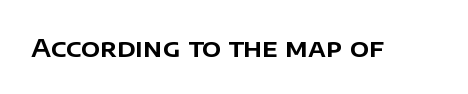
{"italic": "no", "underline": "no", "letter_spacing": "normal", "letter_spacing_em": 0.0, "glyph_px": 25}
